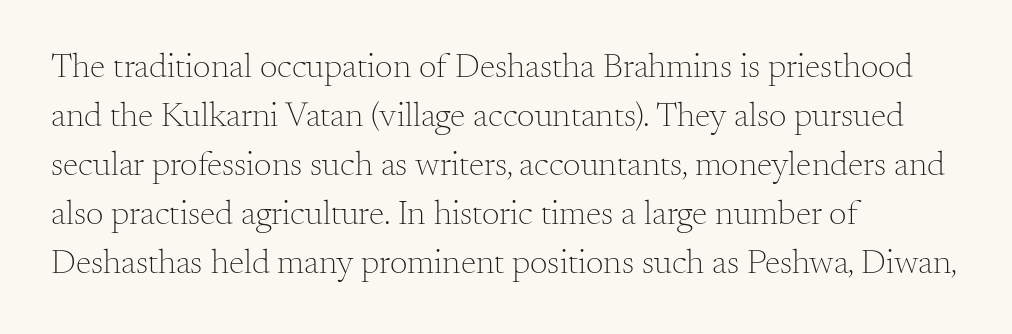
No letter is thick-stroked: the sample isn't bold. This rendering leaves character spacing at its baseline value. This rendering employs a face with finishing strokes, i.e., a serif. Descenders are the only things crossing below the line.
